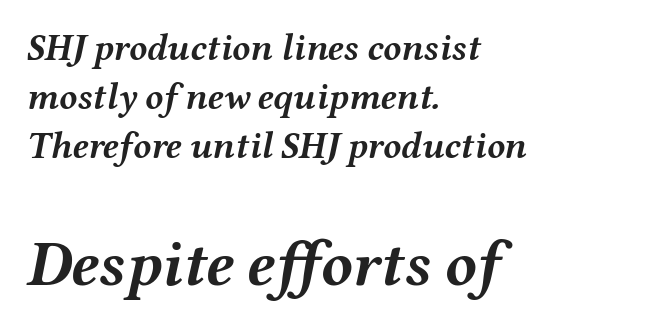
Q: Is the text bold? A: Yes.
Q: Is the text italic (slanted)? A: Yes, it leans right by about 12 degrees.
Q: Is the text underlined? A: No.
Q: How is the paragraph aligned? A: Left-aligned.
Q: Is the spacing between letters normal or unusually wide? A: Normal.
Q: Is the spacing between lines tight, normal or loose? A: Normal.
Q: Which block of text is set in a larger size, the first (top) or the second (bottom)? A: The second (bottom) one.
Q: Width (condensed, normal, or wide)? A: Wide.
Q: Stroke contrast? A: Medium.
Q: x-height? A: Medium.
Q: Monospaced? A: No.
